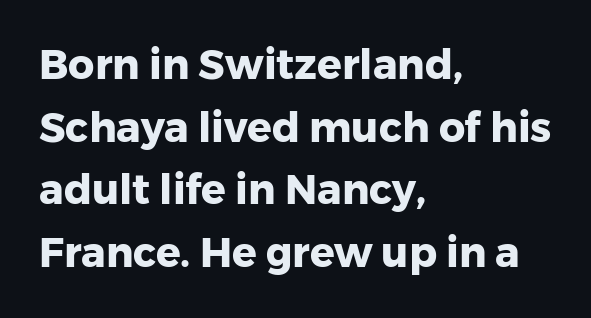
These words are printed bold, with thick strokes throughout. You could not count columns in this text — the font is proportionally spaced. This is sans-serif lettering, the kind often seen on screens and signage. The passage is arranged the way most books set body copy — flush left. Lines of text with bare space underneath. Look at the tracking — it's just the regular setting, nothing added.
